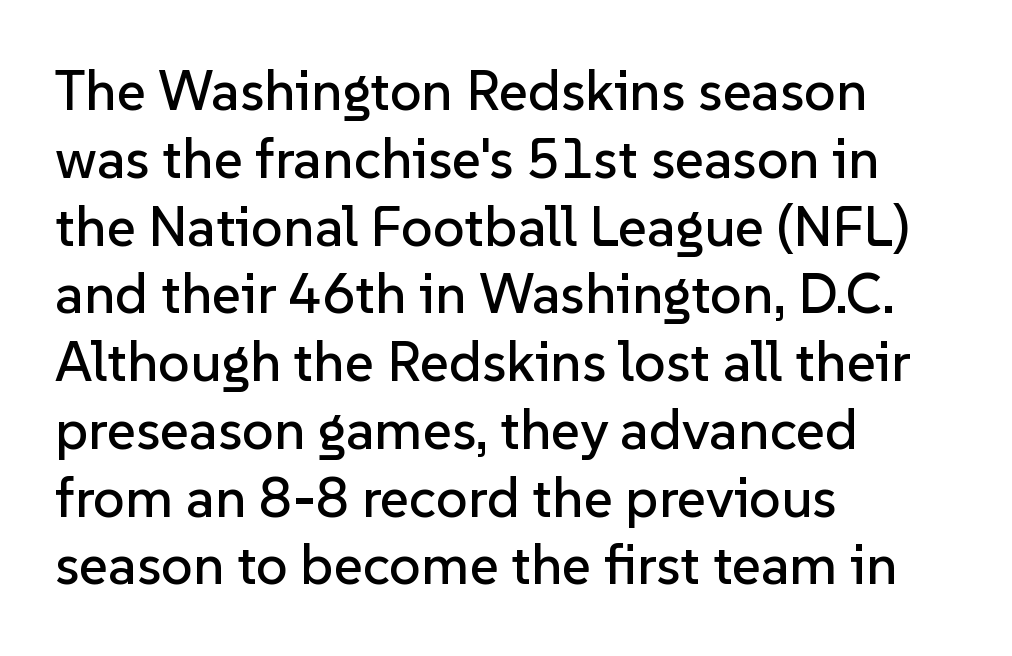
The image shows 56 px sans-serif type, upright; set left-aligned, line spacing 1.21x, normal letter spacing, not underlined; low stroke contrast and a medium x-height.
